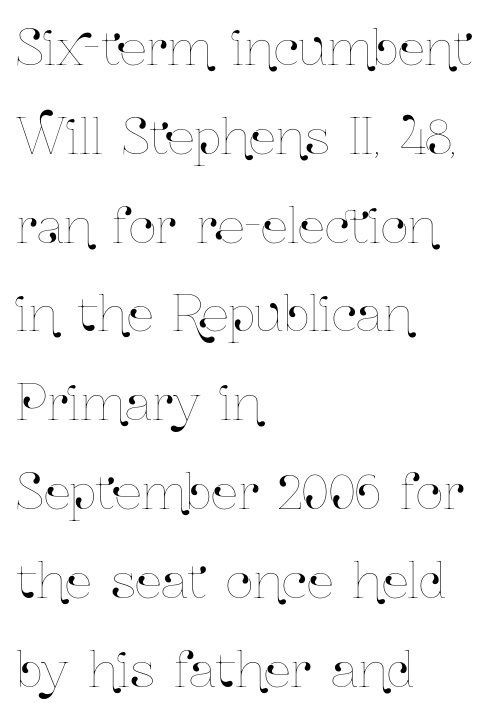
No word sits above an underline. Here the designer chose a conventional face with non-uniform glyph widths. Rendered with straight, roman letterforms. The letters sit at their default tracking, neither squeezed nor spread.
